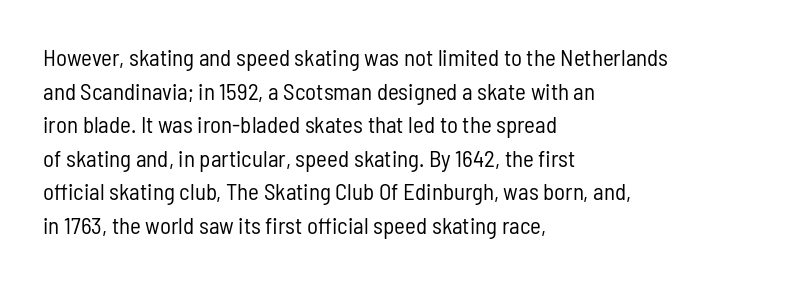
{"italic": "no", "bold": "no", "underline": "no", "align": "left", "line_spacing": "normal", "line_spacing_ratio": 1.46, "letter_spacing": "normal", "letter_spacing_em": 0.0, "glyph_px": 23}
